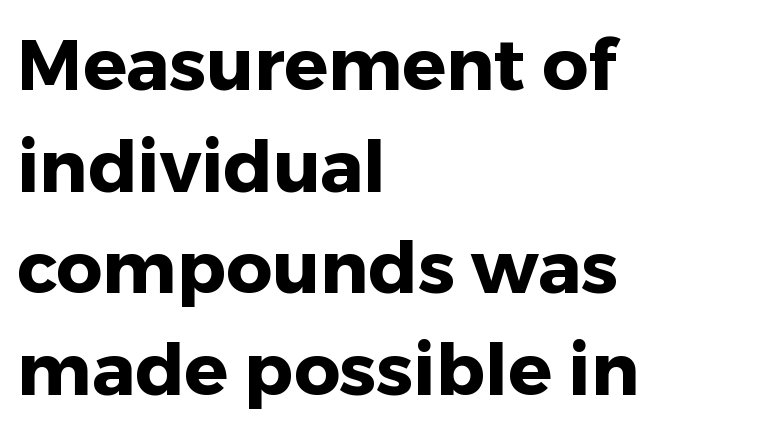
{"serif": "no", "italic": "no", "bold": "yes", "weight": "heavy", "width": "normal", "stroke_contrast": "low", "x_height": "medium", "monospaced": "no", "underline": "no", "align": "left", "line_spacing": "normal", "line_spacing_ratio": 1.41, "letter_spacing": "normal", "letter_spacing_em": 0.0, "glyph_px": 72}
